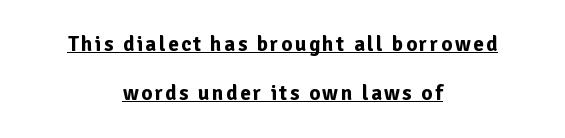
{"italic": "no", "bold": "yes", "underline": "yes", "align": "center", "line_spacing": "loose", "line_spacing_ratio": 2.32, "glyph_px": 21}
